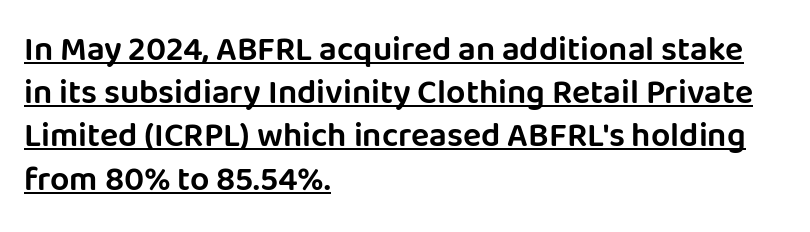
The image shows 34 px sans-serif type, upright; set left-aligned, normal line spacing (1.27x), normal letter spacing, underlined; low stroke contrast and a large x-height.
